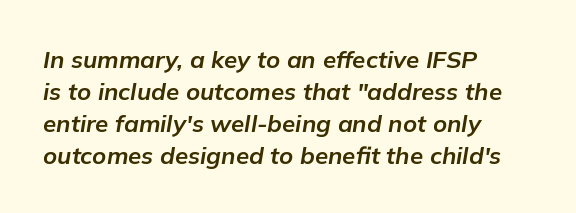
{"italic": "yes", "lean": "right", "slant_degrees": 9, "bold": "yes", "underline": "no", "align": "left", "line_spacing": "normal", "line_spacing_ratio": 1.33, "letter_spacing": "normal", "letter_spacing_em": 0.0, "glyph_px": 24}
